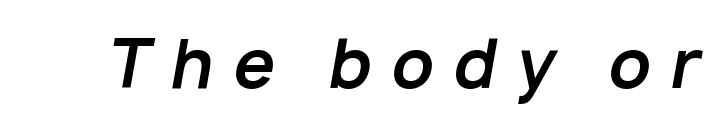
The image shows 66 px bold type, italic (leaning right); set unusually wide letter spacing (+0.3 em), not underlined; low stroke contrast and a medium x-height.
